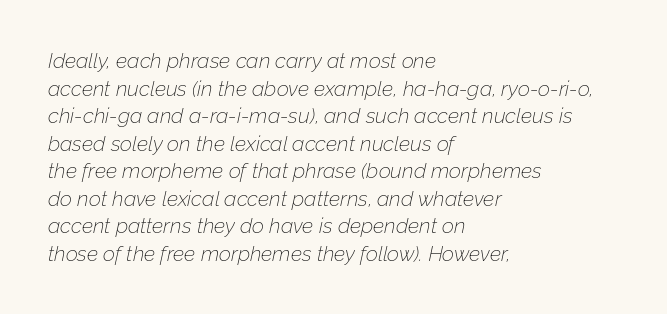
{"italic": "yes", "lean": "right", "slant_degrees": 12, "bold": "no", "underline": "no", "align": "left", "line_spacing": "normal", "line_spacing_ratio": 1.31, "letter_spacing": "normal", "letter_spacing_em": 0.0, "glyph_px": 21}
